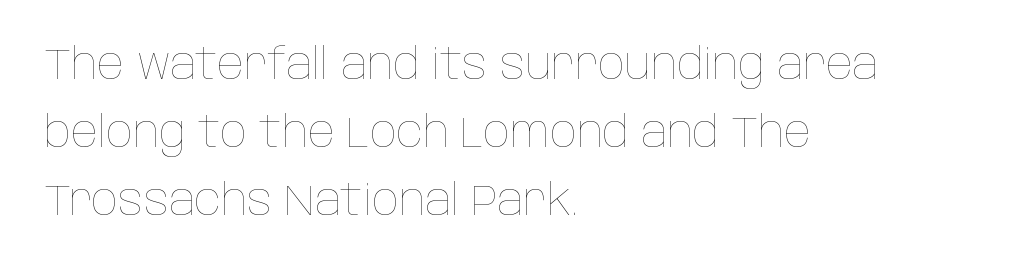
The specimen reads as upright at a glance. The face used here is proportionally spaced, like ordinary book or web type. Between one letter and the next there's only the usual sliver of space. Left-aligned paragraph, ragged on the right. Notice how descenders clear the ascenders below comfortably — that's standard leading.
